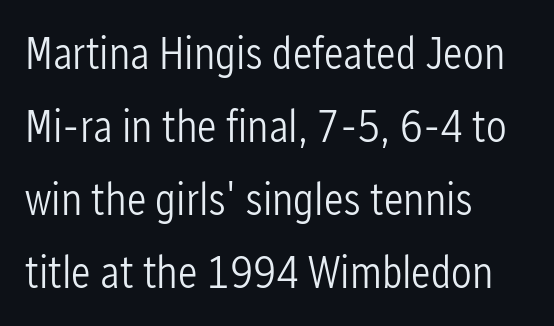
Descenders hang freely into open space. Serif or sans? Sans — the stroke terminals are bare. Varying glyph widths throughout — classic text-font behaviour. Weight: in the light-to-regular range. Italic? Not at all — the glyphs are vertical. Layout note: lines flush left.
